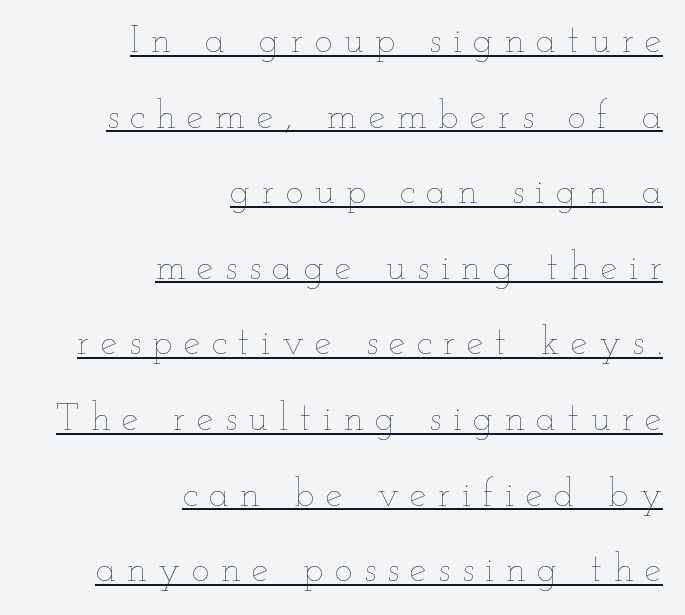
Q: Is the text bold? A: No.
Q: Is the text italic (slanted)? A: No, it is upright.
Q: Is the text underlined? A: Yes.
Q: How is the paragraph aligned? A: Right-aligned.
Q: Is the spacing between letters normal or unusually wide? A: Unusually wide.
Q: Is the spacing between lines tight, normal or loose? A: Loose.
Q: Width (condensed, normal, or wide)? A: Wide.
Q: Stroke contrast? A: Low.
Q: x-height? A: Small.
Q: Monospaced? A: No.
